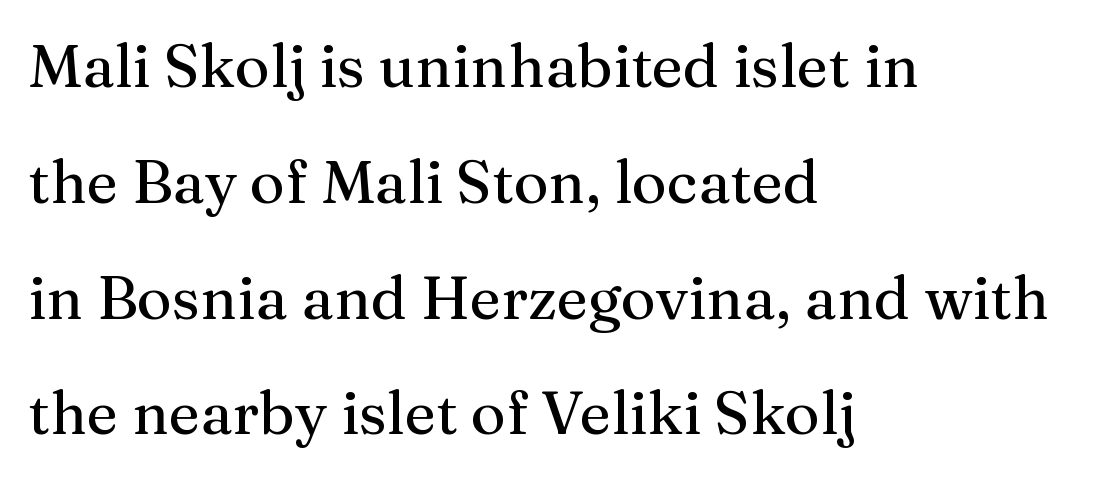
The image shows 60 px serif type, upright; set left-aligned, loose line spacing (1.93x), normal letter spacing, not underlined; medium stroke contrast and a medium x-height.
